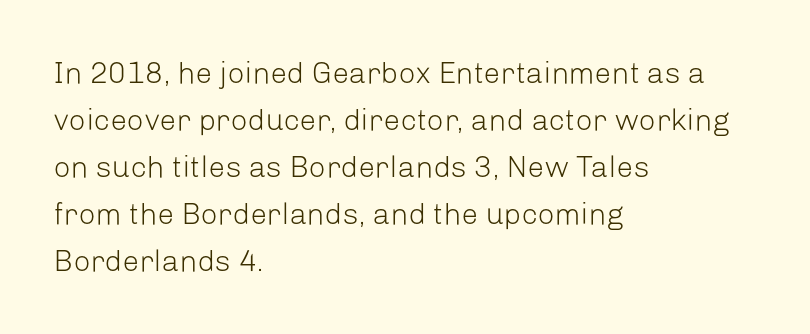
The image shows 30 px light sans-serif type, upright; set left-aligned, normal line spacing (1.57x), normal letter spacing, not underlined; low stroke contrast and a medium x-height.
